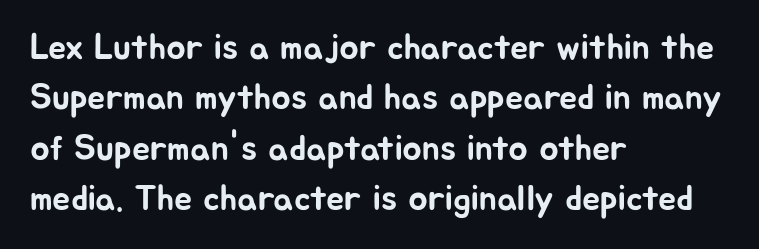
Q: Is the text italic (slanted)? A: No, it is upright.
Q: Is the typeface a serif or a sans-serif typeface? A: Sans-serif.
Q: Is the text underlined? A: No.
Q: How is the paragraph aligned? A: Left-aligned.
Q: Is the spacing between letters normal or unusually wide? A: Normal.
Q: Is the spacing between lines tight, normal or loose? A: Normal.
Q: Width (condensed, normal, or wide)? A: Normal.
Q: Stroke contrast? A: Low.
Q: x-height? A: Medium.
Q: Monospaced? A: No.
